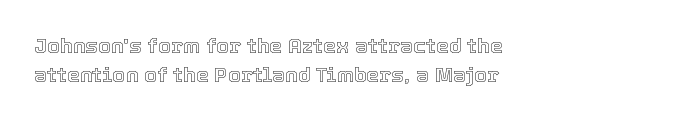
The image shows 21 px text type, upright; set left-aligned, normal line spacing (1.37x), normal letter spacing, not underlined.
